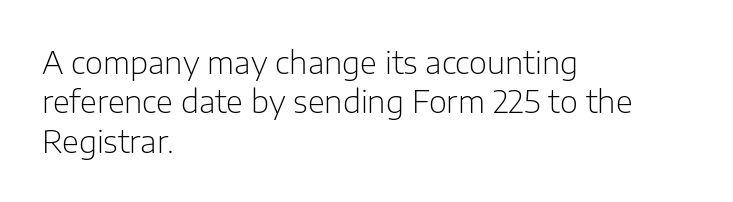
{"serif": "no", "italic": "no", "bold": "no", "weight": "light", "width": "normal", "stroke_contrast": "low", "x_height": "medium", "monospaced": "no", "underline": "no", "align": "left", "line_spacing": "normal", "line_spacing_ratio": 1.27, "letter_spacing": "normal", "letter_spacing_em": 0.0, "glyph_px": 31}
